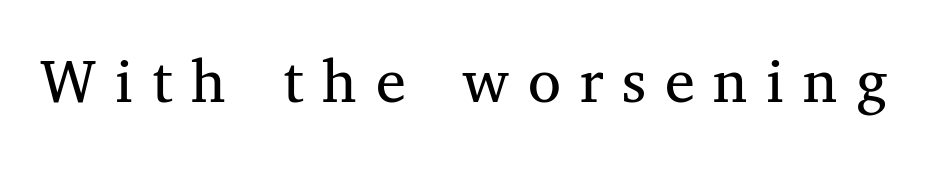
The image shows 67 px regular-weight serif type, upright; set unusually wide letter spacing (+0.28 em), not underlined; medium stroke contrast and a medium x-height.
